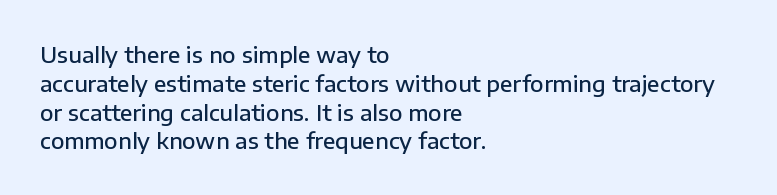
The image shows 22 px text type, upright; set left-aligned, normal line spacing (1.31x), normal letter spacing, not underlined.
